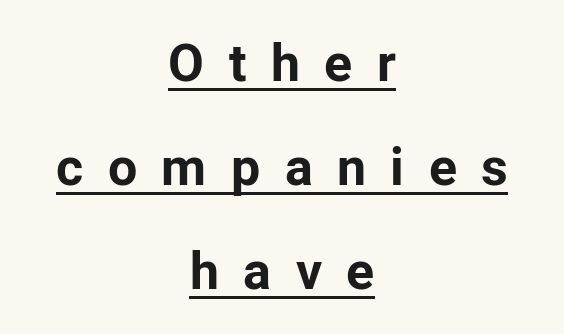
Do the letters lean? They stand straight. The passage shown is typed in a proportional face where columns would drift. This rendering widens character spacing well past its baseline value. How would I describe the line gaps? Wide and relaxed. Unlike a traditional serif, this face leaves its strokes unadorned.
